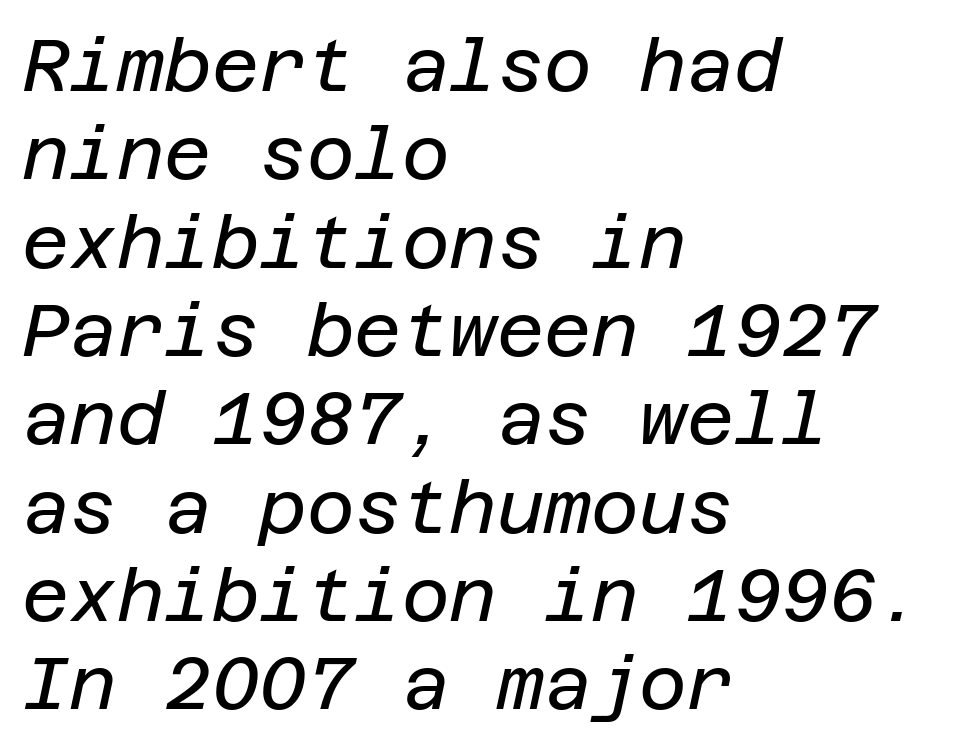
Q: Is the text bold? A: No.
Q: Is the text italic (slanted)? A: Yes, it leans right by about 12 degrees.
Q: Is the text underlined? A: No.
Q: How is the paragraph aligned? A: Left-aligned.
Q: Is the spacing between letters normal or unusually wide? A: Normal.
Q: Width (condensed, normal, or wide)? A: Normal.
Q: Stroke contrast? A: Low.
Q: x-height? A: Large.
